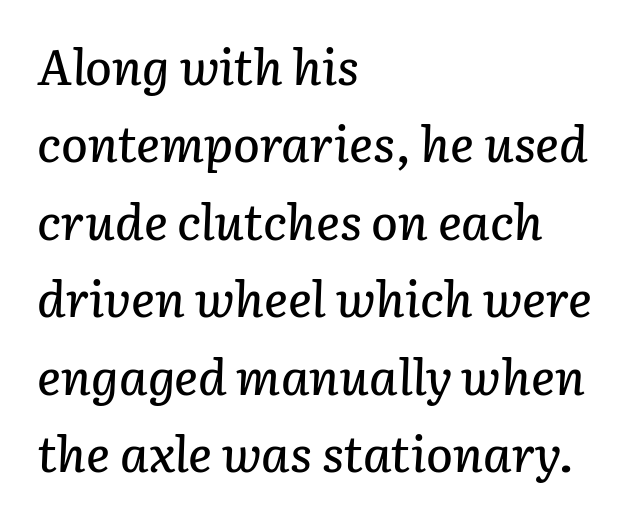
Looks like regular typesetting: each glyph gets only the width it needs. The foot of each line stays bare and open. The line texture is even and compact thanks to regular tracking. The whole block is typeset with a tilt.
